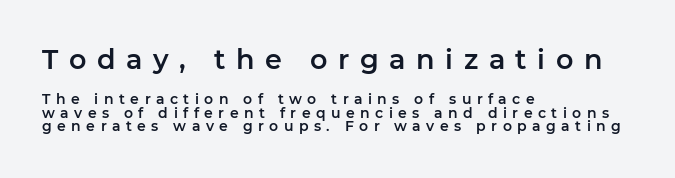
Q: Is the text italic (slanted)? A: No, it is upright.
Q: Is the text underlined? A: No.
Q: How is the paragraph aligned? A: Left-aligned.
Q: Is the spacing between letters normal or unusually wide? A: Unusually wide.
Q: Is the spacing between lines tight, normal or loose? A: Tight.
Q: Which block of text is set in a larger size, the first (top) or the second (bottom)? A: The first (top) one.
